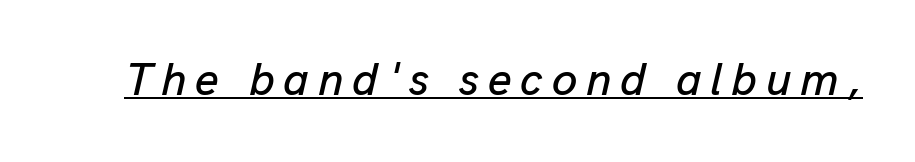
The sample's only ornament is a line tracing under the words. The letters advance in unequal steps, a hallmark of proportional type. Emphasis-style slanted type is in use.
